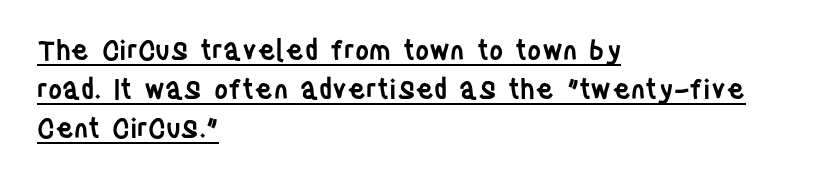
The image shows 27 px text type, upright; set left-aligned, normal line spacing (1.45x), normal letter spacing, underlined.
